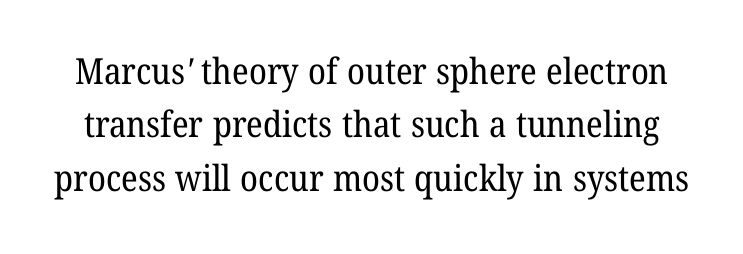
The image shows 36 px regular-weight serif type; set normal line spacing (1.48x), normal letter spacing, not underlined; low stroke contrast and a medium x-height.
